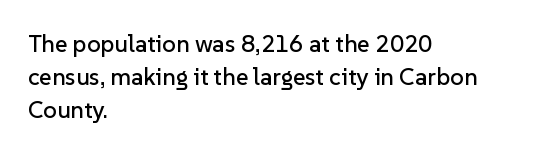
The image shows 24 px text type, upright; set left-aligned, normal line spacing (1.38x), normal letter spacing, not underlined.
